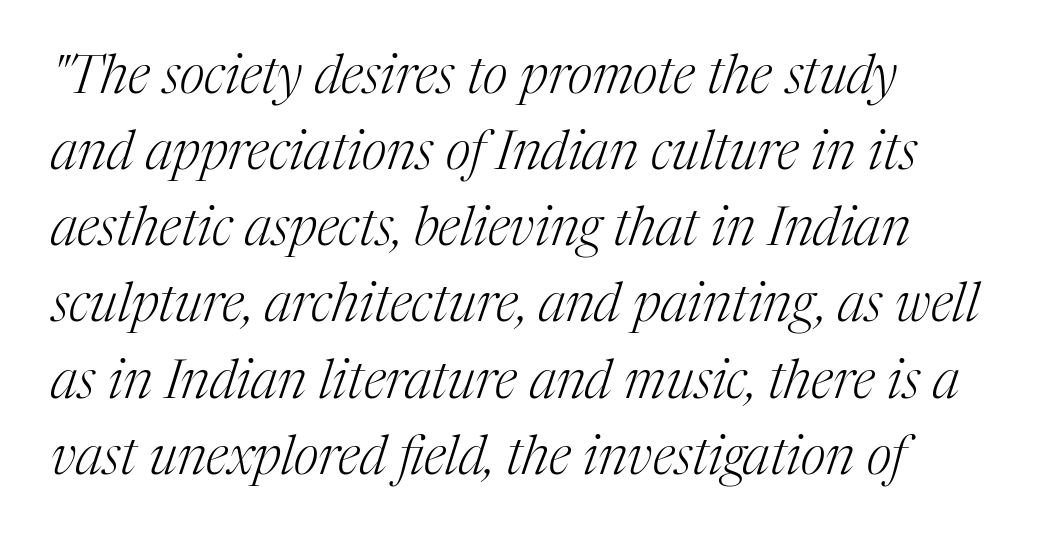
A typesetter would call this proportional, since set widths differ per character. Unlike a clean sans, this face finishes its strokes with serifs. The leading is moderate, giving the passage an even texture. In terms of letterspacing, this is plain default setting.
